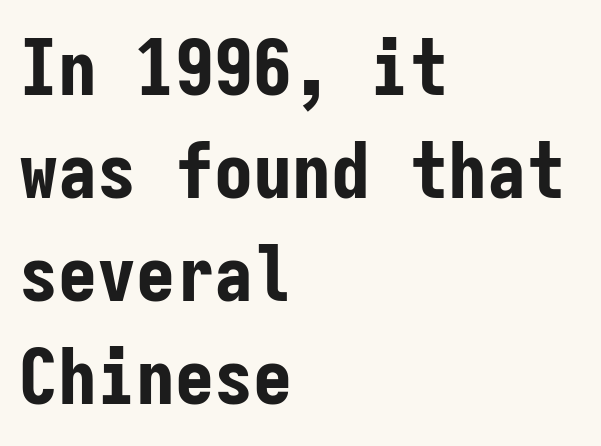
The letters march in equal steps, a hallmark of fixed-pitch type. The face used here has the dense, thick strokes of a bold. Honestly, there is no underline to notice here at all. Horizontally, the lines are justified to the leading edge only. Rows of type keep a routine distance in the vertical direction. The typeface chosen for these lines omits serifs.
